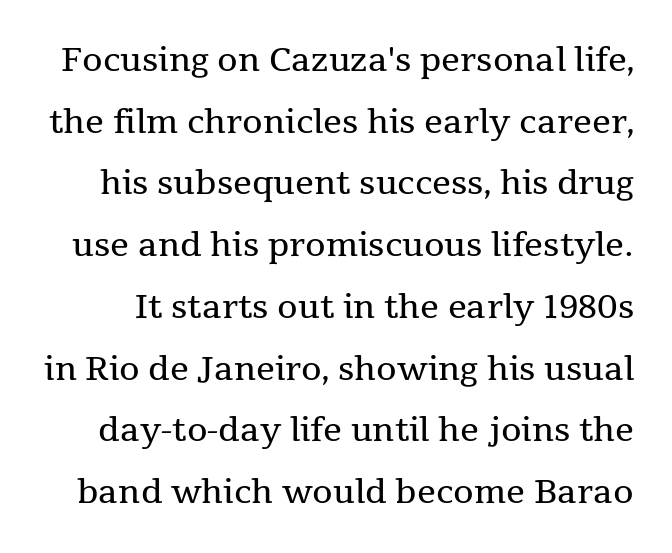
{"serif": "yes", "italic": "no", "bold": "no", "weight": "regular", "width": "normal", "stroke_contrast": "medium", "x_height": "medium", "monospaced": "no", "underline": "no", "line_spacing_ratio": 1.87, "letter_spacing": "normal", "letter_spacing_em": 0.0, "glyph_px": 33}
